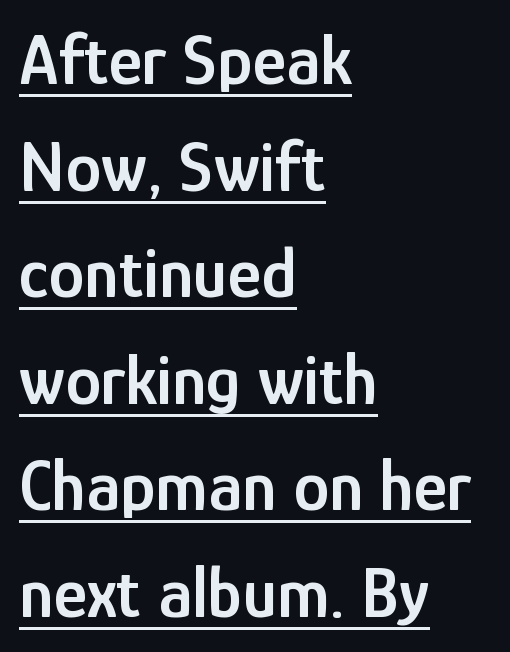
The image shows 72 px semibold, condensed sans-serif type, upright; set left-aligned, normal line spacing (1.48x), normal letter spacing, underlined; low stroke contrast and a medium x-height.
